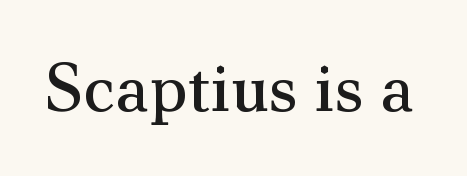
The image shows 67 px regular-weight serif type, upright; set normal letter spacing, not underlined; medium stroke contrast and a small x-height.
